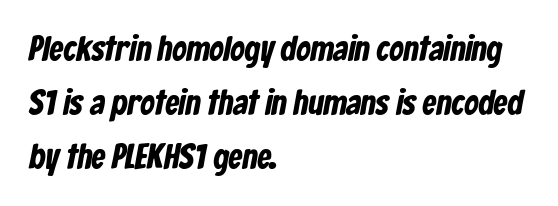
Does the copy run flush right? No — it runs flush left. The designer left line spacing at the default. Has an underline been added? It has not. Unlike a traditional serif, this face leaves its strokes unadorned. Character widths vary here, with narrow letters taking less room than wide ones. Caption: standard tracking, unaltered.
